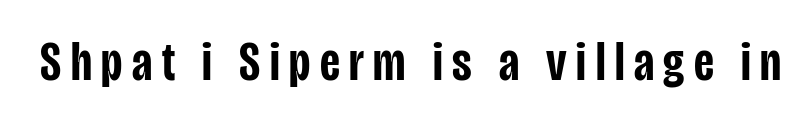
{"serif": "no", "italic": "no", "bold": "semi", "weight": "semibold", "width": "condensed", "stroke_contrast": "low", "x_height": "large", "monospaced": "no", "underline": "no", "glyph_px": 56}
